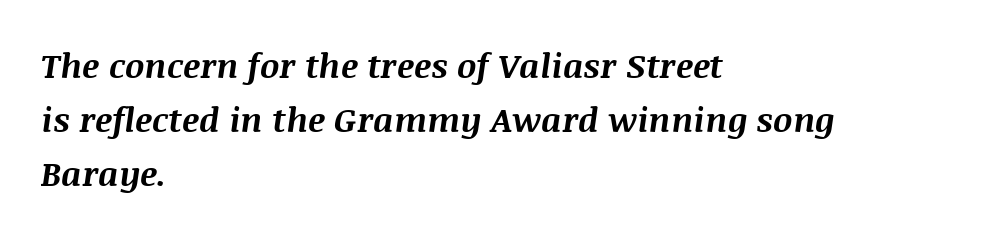
Q: Is the text bold? A: Yes.
Q: Is the text italic (slanted)? A: Yes, it leans right by about 8 degrees.
Q: Is the text underlined? A: No.
Q: How is the paragraph aligned? A: Left-aligned.
Q: Is the spacing between letters normal or unusually wide? A: Normal.
Q: Is the spacing between lines tight, normal or loose? A: Normal.
Q: Width (condensed, normal, or wide)? A: Normal.
Q: Stroke contrast? A: Medium.
Q: x-height? A: Large.
Q: Monospaced? A: No.
